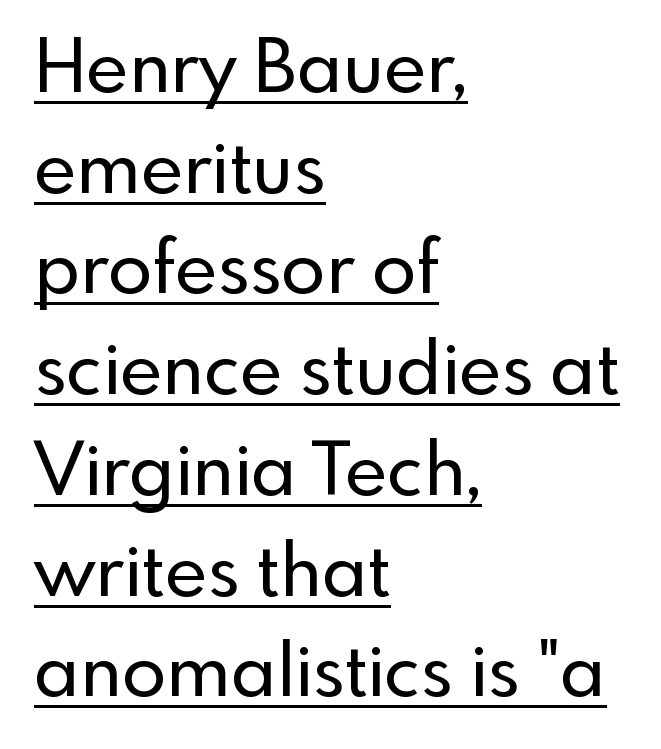
The image shows 73 px sans-serif type, upright; set left-aligned, normal line spacing (1.38x), normal letter spacing, underlined; a small x-height.
